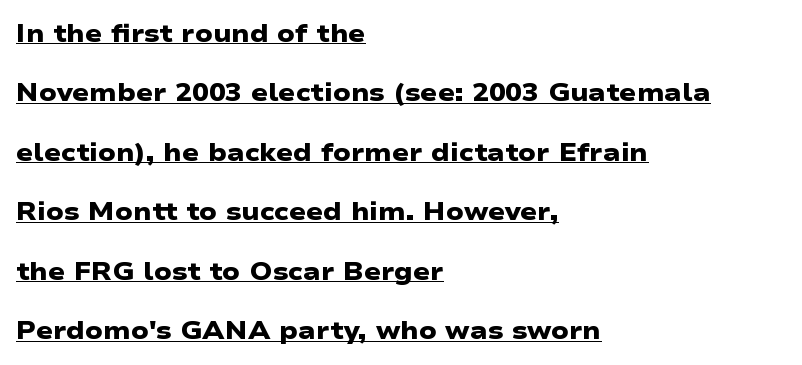
{"bold": "yes", "underline": "yes", "align": "left", "line_spacing": "loose", "line_spacing_ratio": 2.38, "letter_spacing": "normal", "letter_spacing_em": 0.0, "glyph_px": 25}
